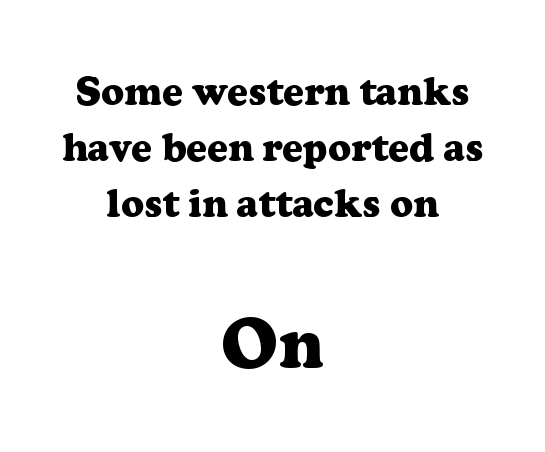
{"serif": "yes", "italic": "no", "bold": "yes", "weight": "heavy", "width": "normal", "stroke_contrast": "low", "x_height": "medium", "monospaced": "no", "underline": "no", "align": "center", "line_spacing": "normal", "line_spacing_ratio": 1.4, "letter_spacing": "normal", "letter_spacing_em": 0.0, "larger_block": "second", "size_ratio": 1.75, "glyph_px": 70}
